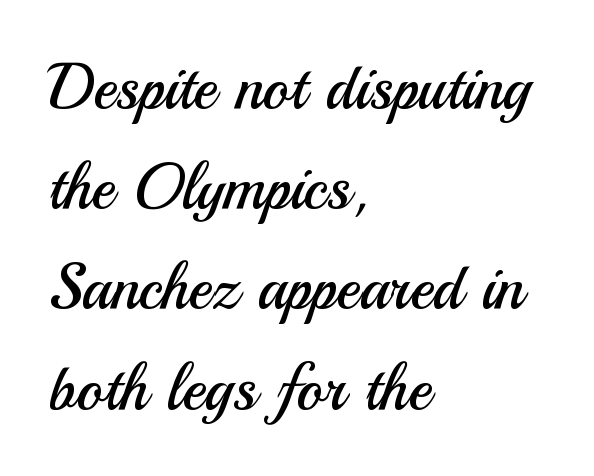
The image shows 63 px regular-weight sans-serif type; set left-aligned, normal line spacing (1.59x), normal letter spacing, not underlined; medium stroke contrast and a small x-height.
